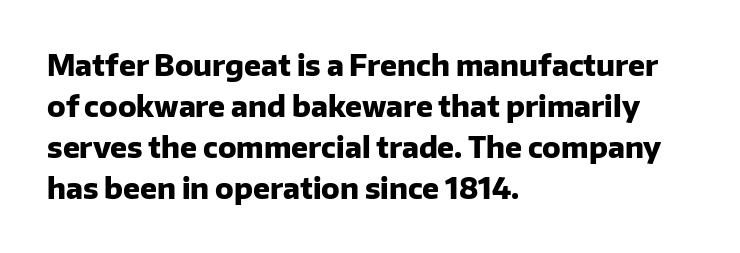
The image shows 28 px heavy sans-serif type, upright; set left-aligned, normal line spacing (1.46x), normal letter spacing, not underlined; low stroke contrast and a medium x-height.
